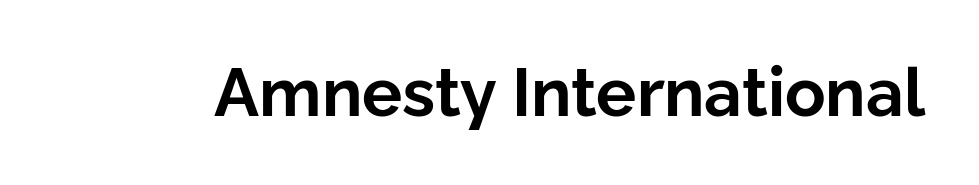
{"serif": "no", "italic": "no", "bold": "yes", "weight": "bold", "width": "normal", "stroke_contrast": "low", "x_height": "medium", "monospaced": "no", "underline": "no", "letter_spacing": "normal", "letter_spacing_em": 0.0, "glyph_px": 67}
